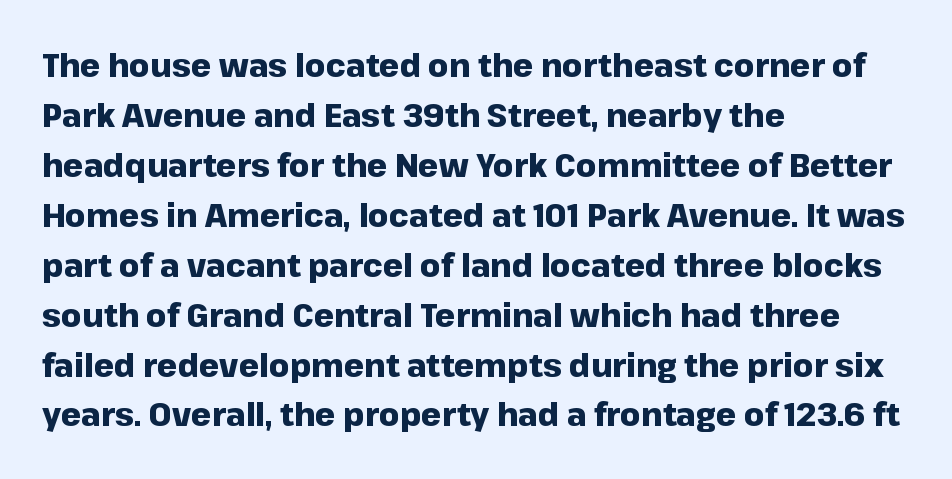
{"serif": "no", "italic": "no", "bold": "yes", "weight": "heavy", "width": "normal", "stroke_contrast": "low", "x_height": "medium", "monospaced": "no", "underline": "no", "align": "left", "line_spacing": "normal", "line_spacing_ratio": 1.56, "letter_spacing": "normal", "letter_spacing_em": 0.0, "glyph_px": 32}
